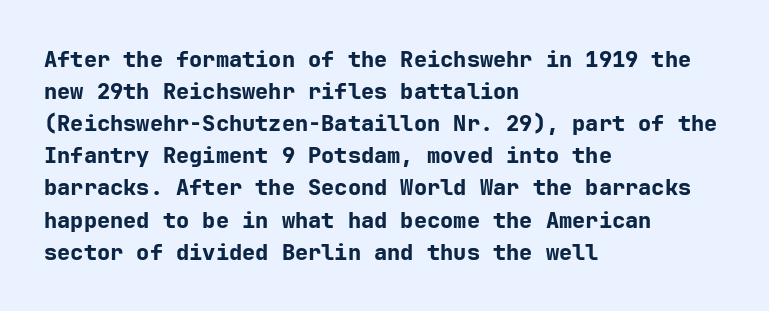
These lines were composed using upright roman letters. Bare-footed words on every line. The vertical gap from one line to the next is medium. Leftover space on each line is placed entirely after the last word. The line texture is even and compact thanks to regular tracking.
